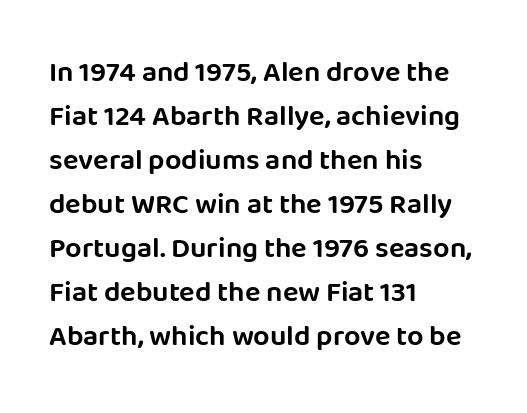
The image shows 29 px sans-serif type, upright; set left-aligned, normal line spacing (1.52x), normal letter spacing, not underlined; low stroke contrast and a large x-height.
